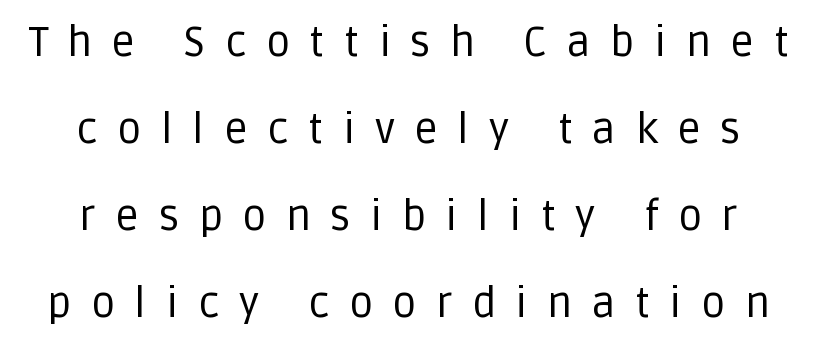
Q: Is the text bold? A: No.
Q: Is the text italic (slanted)? A: No, it is upright.
Q: Is the typeface a serif or a sans-serif typeface? A: Sans-serif.
Q: Is the text underlined? A: No.
Q: How is the paragraph aligned? A: Centered.
Q: Is the spacing between letters normal or unusually wide? A: Unusually wide.
Q: Is the spacing between lines tight, normal or loose? A: Loose.
Q: Width (condensed, normal, or wide)? A: Normal.
Q: Stroke contrast? A: Low.
Q: x-height? A: Large.
Q: Monospaced? A: No.
